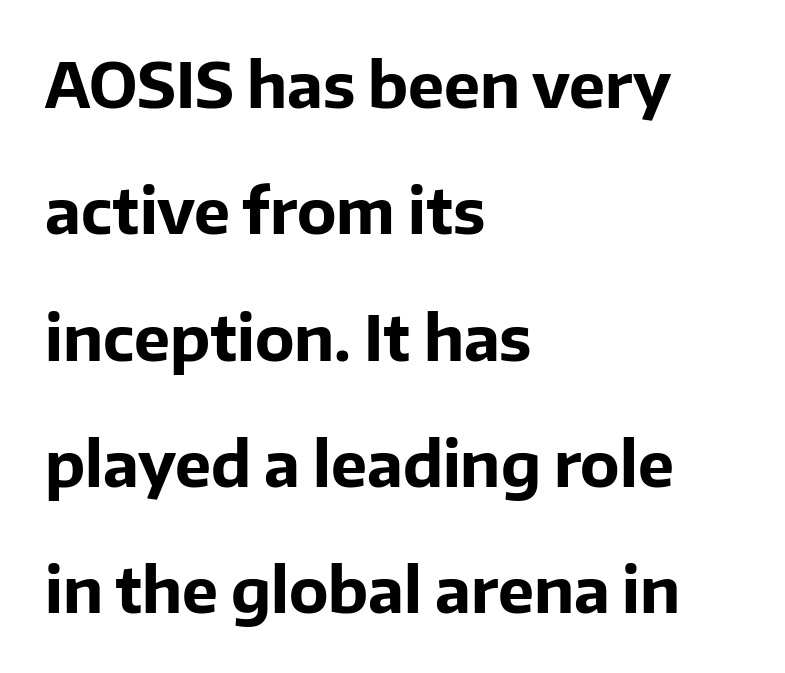
{"serif": "no", "italic": "no", "bold": "yes", "weight": "bold", "width": "normal", "stroke_contrast": "low", "x_height": "medium", "monospaced": "no", "underline": "no", "align": "left", "line_spacing": "loose", "line_spacing_ratio": 2.07, "letter_spacing": "normal", "letter_spacing_em": 0.0, "glyph_px": 61}
